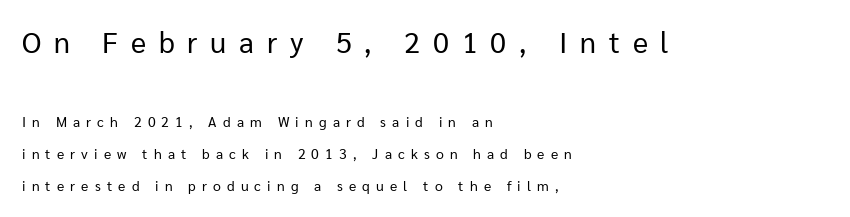
A typesetter would label this face a sans. Lines of text with bare space underneath. These lines have a slow, spaced-out rhythm from letter to letter. Leading: increased. Is the stroke heavy? The answer is a plain regular-or-lighter. Characters remain perfectly vertical along every line.
